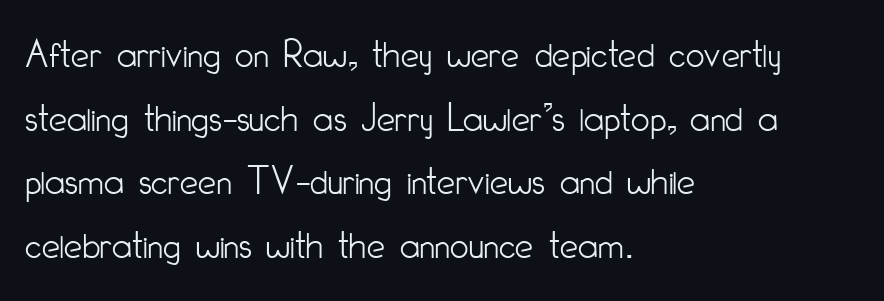
{"serif": "no", "italic": "no", "bold": "no", "weight": "light", "width": "condensed", "stroke_contrast": "low", "x_height": "small", "monospaced": "no", "underline": "no", "align": "left", "line_spacing": "normal", "line_spacing_ratio": 1.55, "letter_spacing": "normal", "letter_spacing_em": 0.0, "glyph_px": 41}
